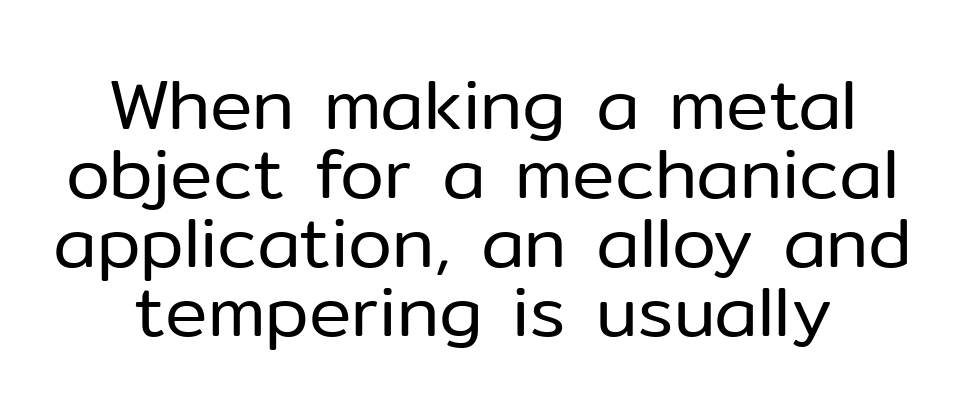
{"serif": "no", "italic": "no", "bold": "no", "weight": "regular", "width": "normal", "stroke_contrast": "low", "x_height": "medium", "monospaced": "no", "underline": "no", "line_spacing": "tight", "line_spacing_ratio": 0.97, "letter_spacing": "normal", "letter_spacing_em": 0.0, "glyph_px": 71}
